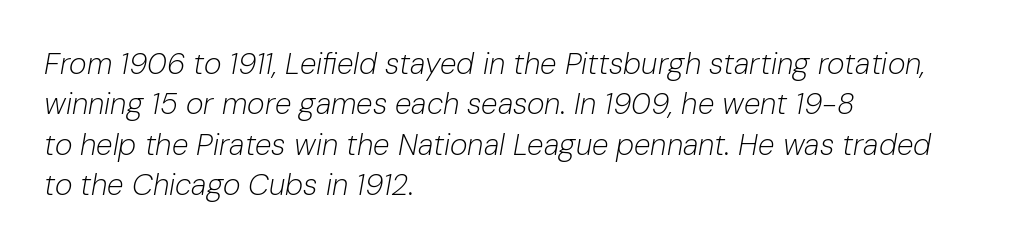
Typeset ragged right — the left edge is the straight one. Underline: absent. Proportional: the letters do not fall into vertical columns. Every character sits at an angle, as italics do. What's the leading like? Ordinary, nothing unusual. The line texture is even and compact thanks to regular tracking.
